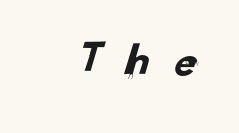
Q: Is the typeface a serif or a sans-serif typeface? A: Sans-serif.
Q: Is the text underlined? A: No.
Q: Is the spacing between letters normal or unusually wide? A: Unusually wide.
Q: Width (condensed, normal, or wide)? A: Normal.
Q: Stroke contrast? A: Low.
Q: x-height? A: Small.
Q: Monospaced? A: No.
